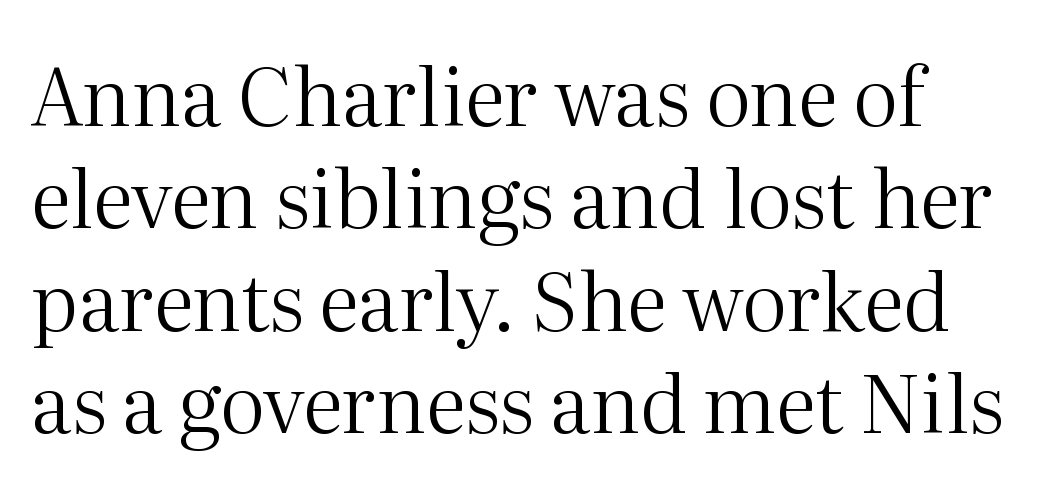
Q: Is the text bold? A: No.
Q: Is the text italic (slanted)? A: No, it is upright.
Q: Is the typeface a serif or a sans-serif typeface? A: Serif.
Q: Is the text underlined? A: No.
Q: Is the spacing between letters normal or unusually wide? A: Normal.
Q: Is the spacing between lines tight, normal or loose? A: Normal.
Q: Width (condensed, normal, or wide)? A: Normal.
Q: Stroke contrast? A: Medium.
Q: x-height? A: Medium.
Q: Monospaced? A: No.
